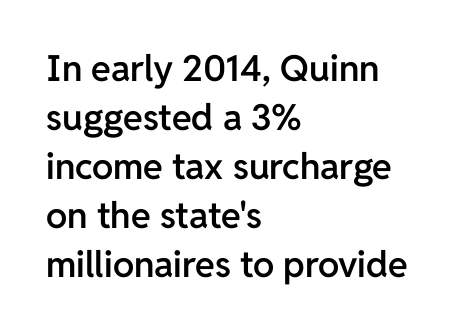
The image shows 36 px semibold sans-serif type, upright; set left-aligned, normal line spacing (1.36x), normal letter spacing, not underlined; low stroke contrast and a medium x-height.
